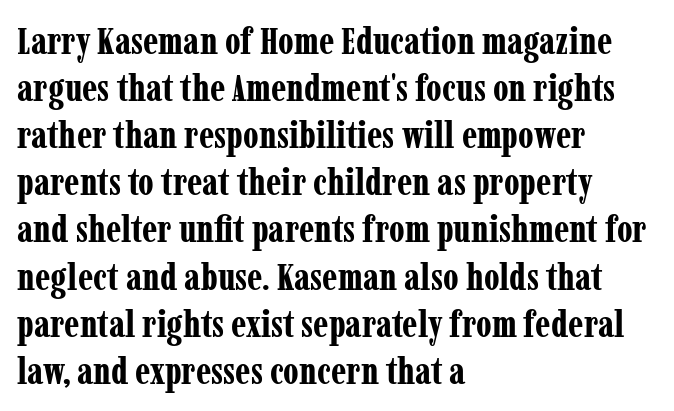
The designer went with a serif here, giving each stem small feet. Nobody drew a line under any word here. Students, note that the glyphs here touch the page at normal intervals. Italic: no, the glyphs are upright roman. Emphasis by weight is at full strength: bold.
